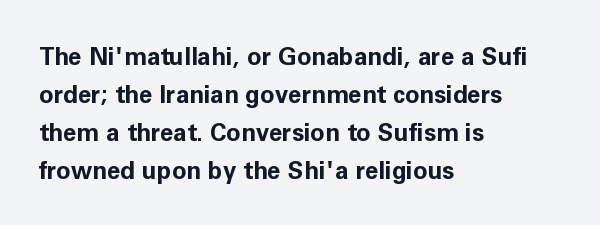
The space between consecutive lines is moderate. Alignment: flush left. The passage shown is not underscored anywhere. The type is set solid horizontally, with unmodified tracking. The characters look thick and weighty, a clear bold. Unlike italic type, these characters show no tilt at all.
